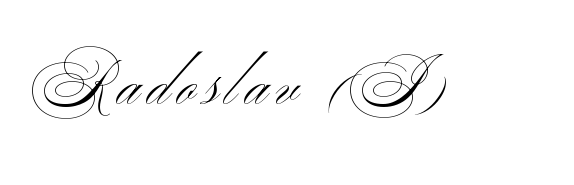
{"serif": "no", "bold": "no", "weight": "light", "width": "wide", "stroke_contrast": "medium", "x_height": "small", "monospaced": "no", "underline": "no", "glyph_px": 59}
